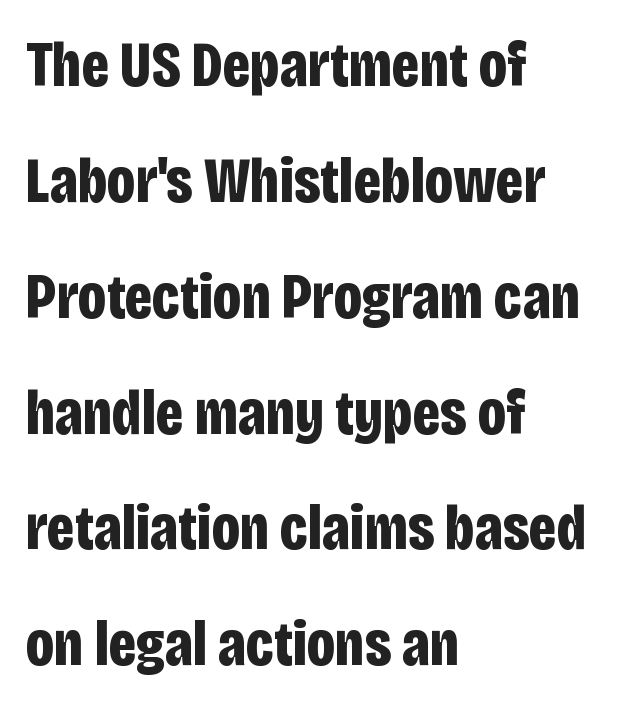
{"serif": "no", "italic": "no", "bold": "yes", "weight": "bold", "width": "condensed", "stroke_contrast": "low", "x_height": "large", "monospaced": "no", "underline": "no", "align": "left", "line_spacing_ratio": 1.81, "letter_spacing": "normal", "letter_spacing_em": 0.0, "glyph_px": 64}
